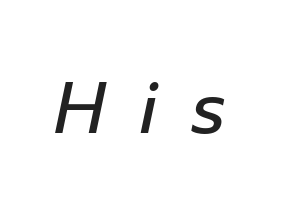
Q: Is the text bold? A: No.
Q: Is the text italic (slanted)? A: Yes, it leans right by about 12 degrees.
Q: Is the text underlined? A: No.
Q: Is the spacing between letters normal or unusually wide? A: Unusually wide.
Q: Width (condensed, normal, or wide)? A: Normal.
Q: Stroke contrast? A: Low.
Q: x-height? A: Medium.
Q: Monospaced? A: No.
